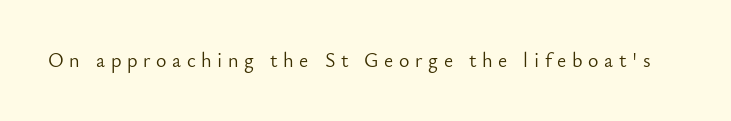
The image shows 20 px text type, upright; set unusually wide letter spacing (+0.28 em), not underlined.
